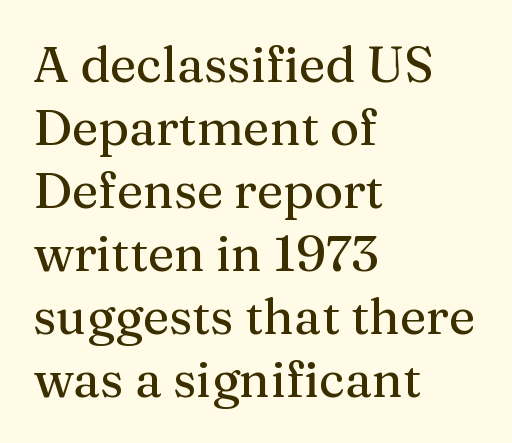
Q: Is the text italic (slanted)? A: No, it is upright.
Q: Is the typeface a serif or a sans-serif typeface? A: Serif.
Q: Is the text underlined? A: No.
Q: How is the paragraph aligned? A: Left-aligned.
Q: Is the spacing between letters normal or unusually wide? A: Normal.
Q: Is the spacing between lines tight, normal or loose? A: Normal.
Q: Width (condensed, normal, or wide)? A: Normal.
Q: Stroke contrast? A: Medium.
Q: x-height? A: Medium.
Q: Monospaced? A: No.
